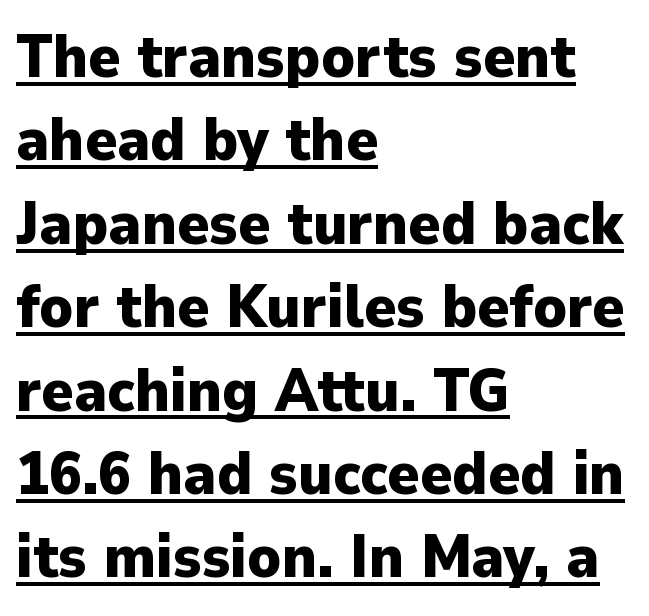
The lines are quadded left. Is this a fixed-width face? No — the glyphs have proportional, varying widths. The string is rendered with underlining switched on. The leading is moderate, giving the passage an even texture. Words appear dense and cohesive because spacing is normal.
